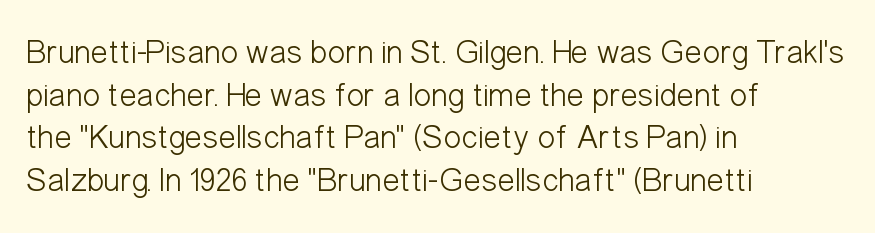
Spacing between characters is what you'd get straight out of the box. Serif or sans? Sans — the stroke terminals are bare. Is there any slant? The stems are plumb. Horizontally, the lines are justified to the leading edge only.
